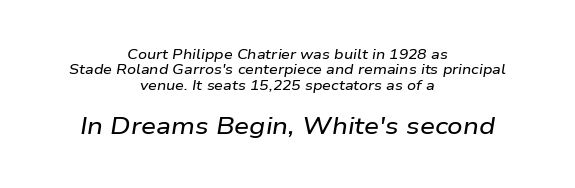
{"italic": "yes", "lean": "right", "slant_degrees": 9, "underline": "no", "align": "center", "line_spacing": "tight", "line_spacing_ratio": 1.1, "letter_spacing": "normal", "letter_spacing_em": 0.0, "larger_block": "second", "size_ratio": 1.71, "glyph_px": 24}
